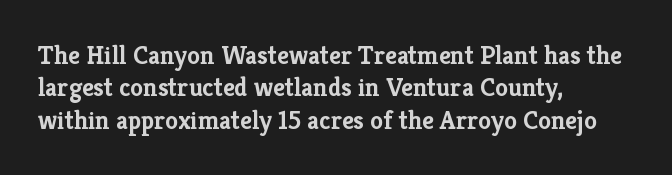
The image shows 26 px bold type, upright; set left-aligned, normal line spacing (1.25x), normal letter spacing, not underlined.
